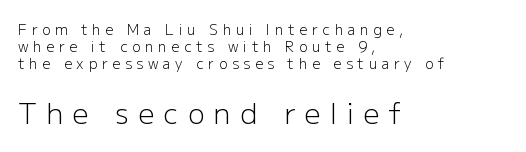
Q: Is the text bold? A: No.
Q: Is the text italic (slanted)? A: No, it is upright.
Q: Is the typeface a serif or a sans-serif typeface? A: Sans-serif.
Q: Is the text underlined? A: No.
Q: How is the paragraph aligned? A: Left-aligned.
Q: Is the spacing between letters normal or unusually wide? A: Unusually wide.
Q: Which block of text is set in a larger size, the first (top) or the second (bottom)? A: The second (bottom) one.
Q: Width (condensed, normal, or wide)? A: Normal.
Q: Stroke contrast? A: Low.
Q: x-height? A: Medium.
Q: Monospaced? A: No.
